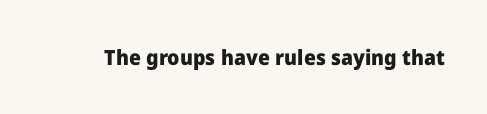
The letterforms sit shoulder to shoulder at normal distance. These lines were composed using upright roman letters. Check the space under the baseline: it is left empty. The sample has been set heavy, in full bold.
